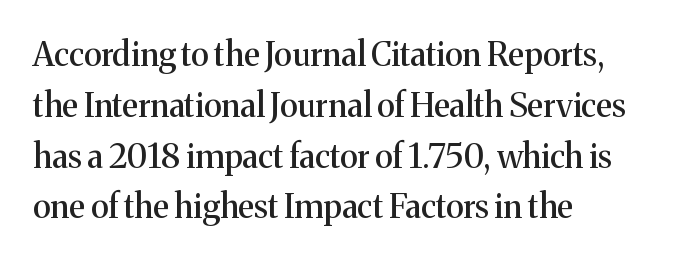
Successive baselines arrive at the customary interval. Each row of text sits above clean, open space. Honestly, the letter spacing is just normal — you wouldn't notice it. Spacing verdict: proportional, widths tailored to each character.
